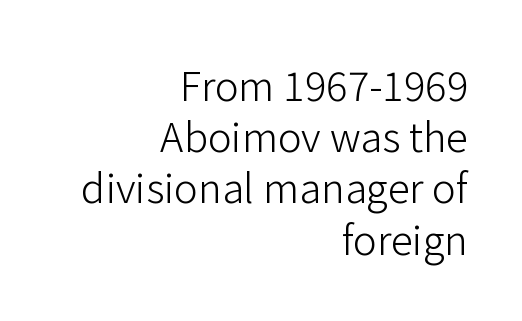
Check the space under the baseline: it is left empty. Stroke mass is kept to a normal reading level or below. Between one letter and the next there's only the usual sliver of space. Leftover space on each line is placed entirely before the opening word.
